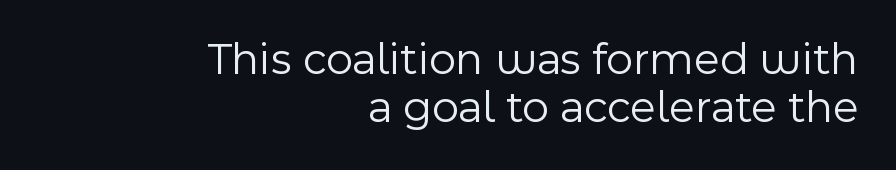
What's the leading like? Squeezed, with rows nearly overlapping. The cut favours lightness, reaching ordinary text weight at its darkest. Observe the ordinary spacing: letters are neighbours, not strangers. Bare-footed words on every line.
